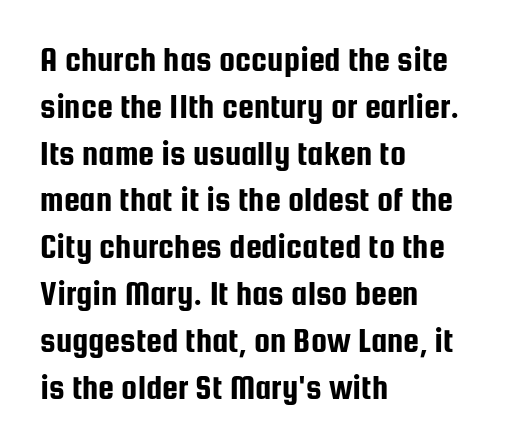
{"serif": "no", "italic": "no", "width": "condensed", "stroke_contrast": "low", "x_height": "medium", "monospaced": "no", "underline": "no", "align": "left", "line_spacing": "normal", "line_spacing_ratio": 1.3, "letter_spacing": "normal", "letter_spacing_em": 0.0, "glyph_px": 36}
